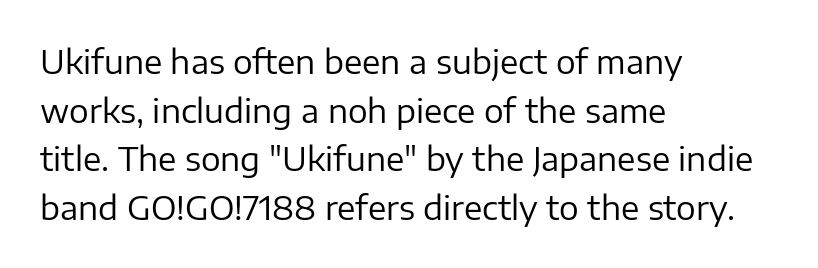
Q: Is the text bold? A: No.
Q: Is the text italic (slanted)? A: No, it is upright.
Q: Is the typeface a serif or a sans-serif typeface? A: Sans-serif.
Q: Is the text underlined? A: No.
Q: How is the paragraph aligned? A: Left-aligned.
Q: Is the spacing between letters normal or unusually wide? A: Normal.
Q: Is the spacing between lines tight, normal or loose? A: Normal.
Q: Width (condensed, normal, or wide)? A: Normal.
Q: Stroke contrast? A: Low.
Q: x-height? A: Medium.
Q: Monospaced? A: No.
